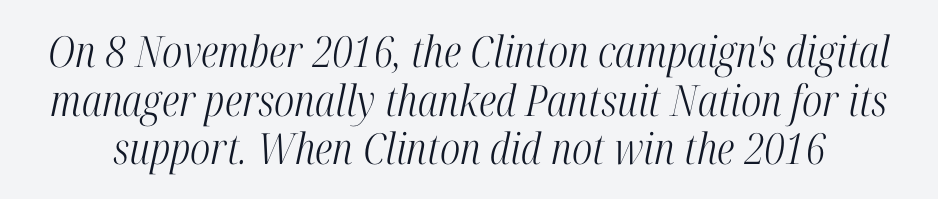
{"serif": "yes", "italic": "yes", "lean": "right", "slant_degrees": 12, "bold": "no", "weight": "light", "width": "condensed", "stroke_contrast": "high", "x_height": "medium", "monospaced": "no", "underline": "no", "line_spacing": "tight", "line_spacing_ratio": 1.13, "letter_spacing": "normal", "letter_spacing_em": 0.0, "glyph_px": 43}
